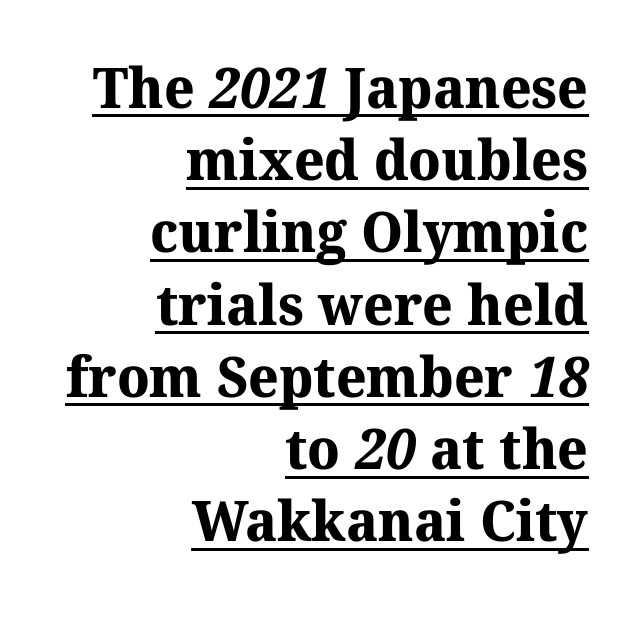
The image shows 56 px bold serif type; set right-aligned, normal line spacing (1.29x), normal letter spacing, underlined; medium stroke contrast and a medium x-height.
